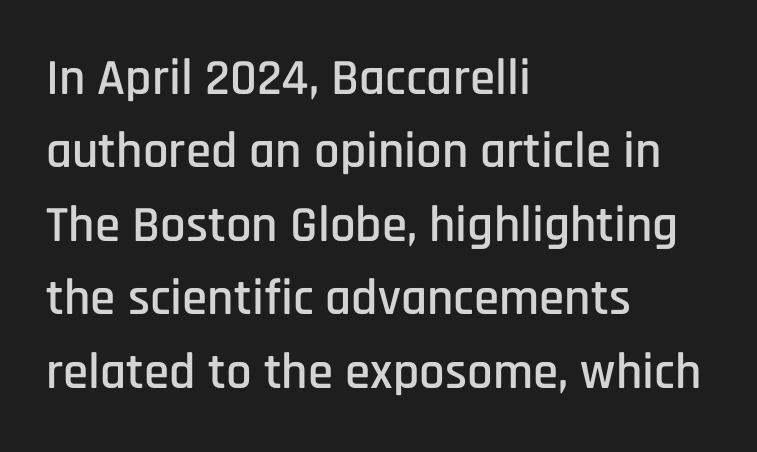
The image shows 51 px condensed sans-serif type, upright; set left-aligned, normal line spacing (1.44x), normal letter spacing, not underlined; low stroke contrast and a large x-height.
